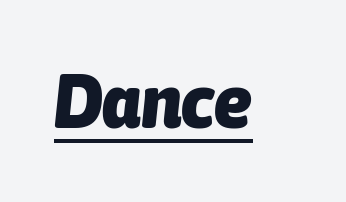
Q: Is the text bold? A: Yes.
Q: Is the text italic (slanted)? A: Yes, it leans right by about 6 degrees.
Q: Is the text underlined? A: Yes.
Q: Is the spacing between letters normal or unusually wide? A: Normal.
Q: Width (condensed, normal, or wide)? A: Condensed.
Q: Stroke contrast? A: Low.
Q: x-height? A: Medium.
Q: Monospaced? A: No.
